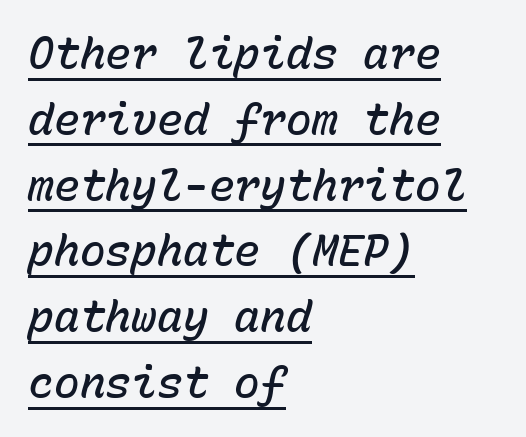
{"italic": "yes", "lean": "right", "slant_degrees": 15, "bold": "semi", "weight": "semibold", "width": "normal", "stroke_contrast": "low", "x_height": "medium", "monospaced": "yes", "underline": "yes", "align": "left", "line_spacing": "normal", "line_spacing_ratio": 1.53, "letter_spacing": "normal", "letter_spacing_em": 0.0, "glyph_px": 43}
